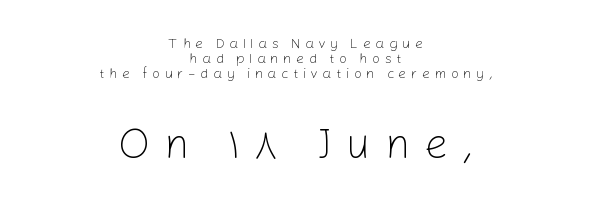
{"serif": "no", "italic": "no", "bold": "no", "weight": "light", "width": "normal", "stroke_contrast": "low", "x_height": "medium", "monospaced": "no", "underline": "no", "align": "center", "line_spacing": "tight", "line_spacing_ratio": 1.06, "letter_spacing": "wide", "letter_spacing_em": 0.32, "larger_block": "second", "size_ratio": 3.07, "glyph_px": 43}
